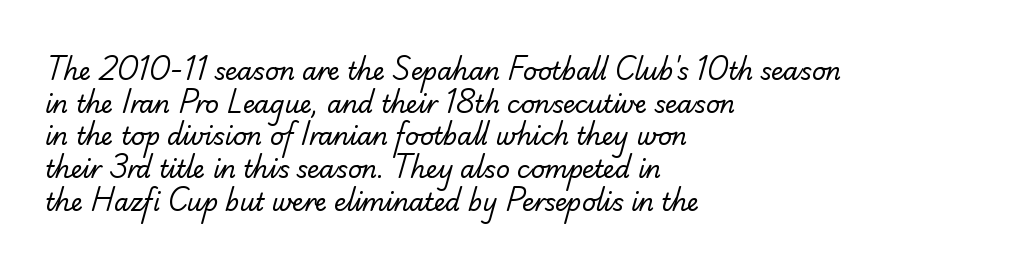
Q: Is the text bold? A: No.
Q: Is the text underlined? A: No.
Q: How is the paragraph aligned? A: Left-aligned.
Q: Is the spacing between letters normal or unusually wide? A: Normal.
Q: Is the spacing between lines tight, normal or loose? A: Normal.
